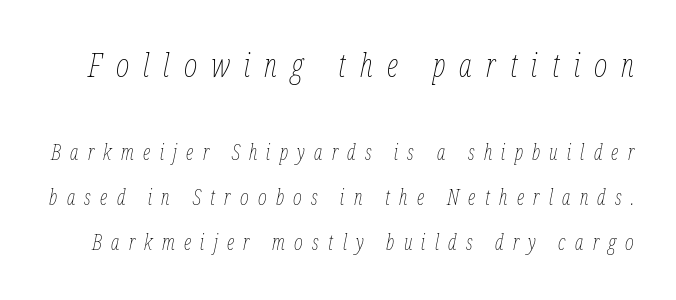
Q: Is the text bold? A: No.
Q: Is the text italic (slanted)? A: Yes, it leans right by about 12 degrees.
Q: Is the text underlined? A: No.
Q: Is the spacing between letters normal or unusually wide? A: Unusually wide.
Q: Is the spacing between lines tight, normal or loose? A: Loose.
Q: Which block of text is set in a larger size, the first (top) or the second (bottom)? A: The first (top) one.
Q: Width (condensed, normal, or wide)? A: Condensed.
Q: Stroke contrast? A: Low.
Q: x-height? A: Medium.
Q: Monospaced? A: No.
